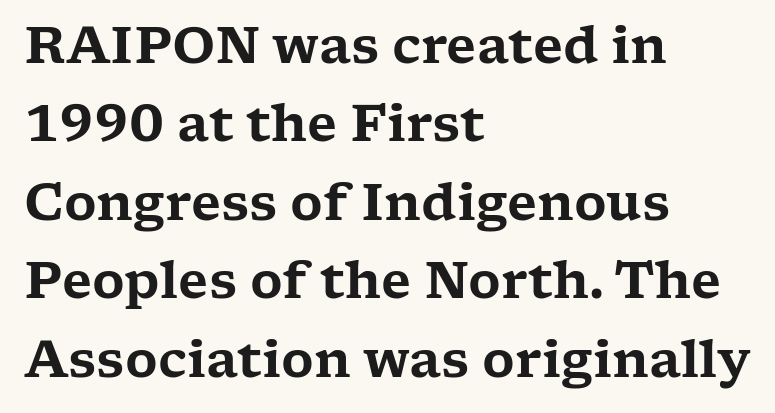
{"serif": "yes", "italic": "no", "width": "wide", "stroke_contrast": "low", "x_height": "medium", "monospaced": "no", "underline": "no", "align": "left", "line_spacing": "normal", "line_spacing_ratio": 1.57, "letter_spacing": "normal", "letter_spacing_em": 0.0, "glyph_px": 50}
